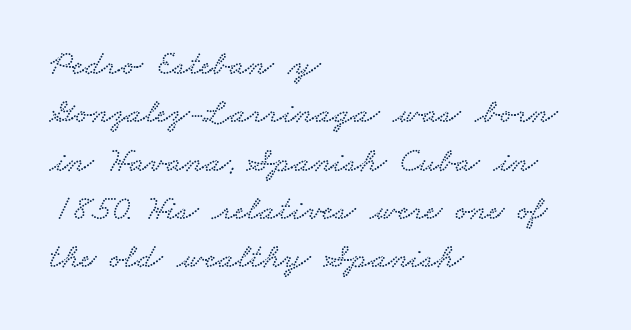
The image shows 35 px wide serif type; set left-aligned, normal line spacing (1.38x), normal letter spacing, not underlined; low stroke contrast and a small x-height.
